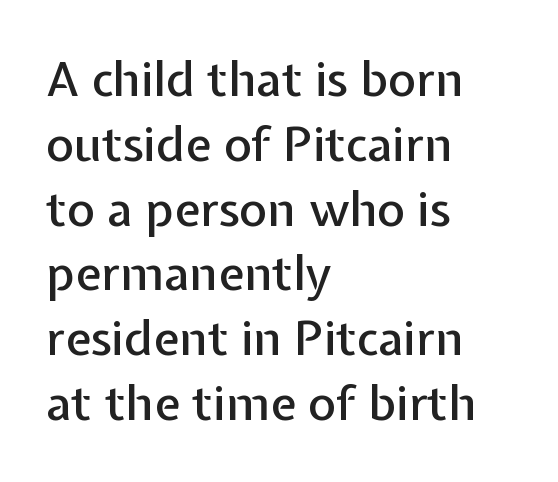
Q: Is the text italic (slanted)? A: No, it is upright.
Q: Is the typeface a serif or a sans-serif typeface? A: Sans-serif.
Q: Is the text underlined? A: No.
Q: How is the paragraph aligned? A: Left-aligned.
Q: Is the spacing between letters normal or unusually wide? A: Normal.
Q: Is the spacing between lines tight, normal or loose? A: Normal.
Q: Width (condensed, normal, or wide)? A: Normal.
Q: Stroke contrast? A: Low.
Q: x-height? A: Medium.
Q: Monospaced? A: No.
